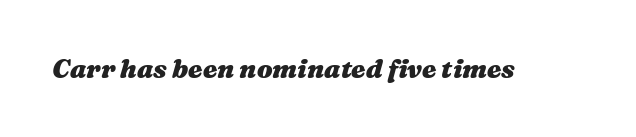
{"italic": "yes", "lean": "right", "slant_degrees": 16, "bold": "yes", "underline": "no", "letter_spacing": "normal", "letter_spacing_em": 0.0, "glyph_px": 26}
